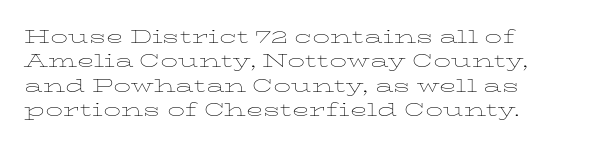
The image shows 23 px text type, upright; set tight line spacing (1.06x), normal letter spacing, not underlined.
